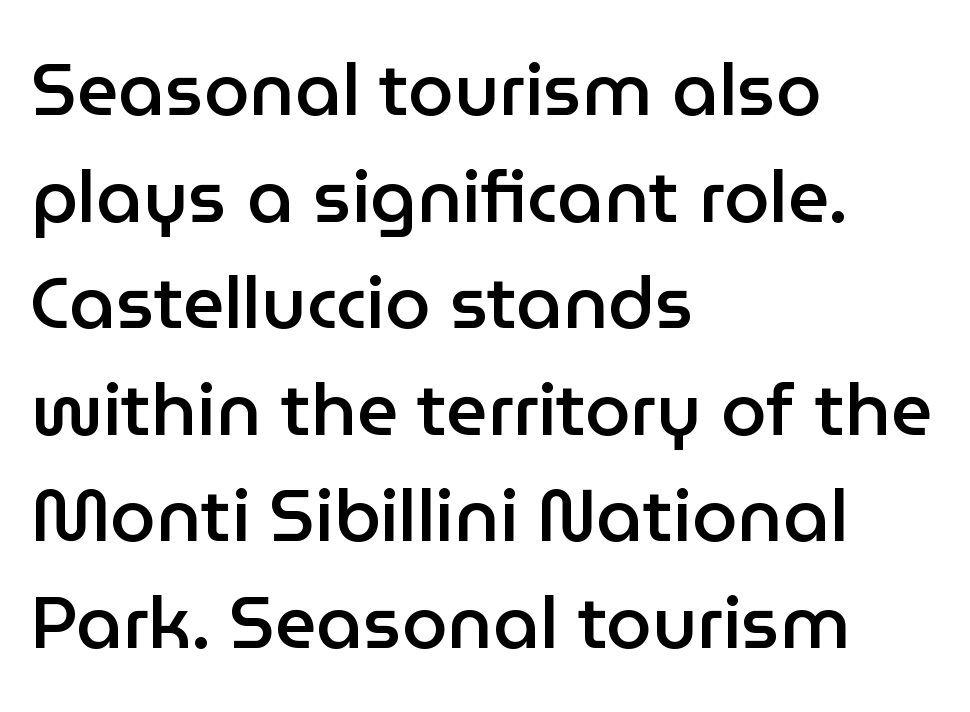
{"serif": "no", "italic": "no", "bold": "semi", "weight": "semibold", "width": "normal", "stroke_contrast": "low", "x_height": "medium", "monospaced": "no", "underline": "no", "align": "left", "line_spacing": "normal", "line_spacing_ratio": 1.46, "letter_spacing": "normal", "letter_spacing_em": 0.0, "glyph_px": 73}
